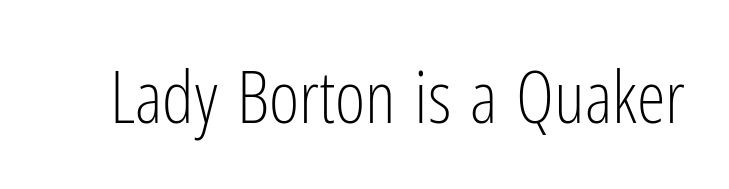
Q: Is the text bold? A: No.
Q: Is the text italic (slanted)? A: No, it is upright.
Q: Is the typeface a serif or a sans-serif typeface? A: Sans-serif.
Q: Is the text underlined? A: No.
Q: Is the spacing between letters normal or unusually wide? A: Normal.
Q: Width (condensed, normal, or wide)? A: Condensed.
Q: Stroke contrast? A: Low.
Q: x-height? A: Medium.
Q: Monospaced? A: No.
